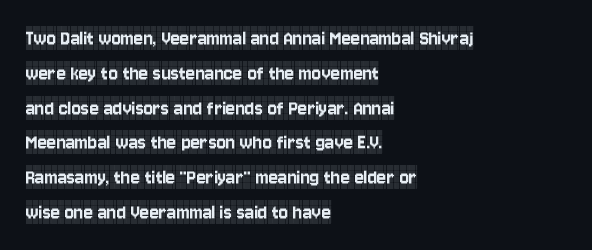
Q: Is the text italic (slanted)? A: No, it is upright.
Q: Is the text underlined? A: No.
Q: How is the paragraph aligned? A: Left-aligned.
Q: Is the spacing between letters normal or unusually wide? A: Normal.
Q: Is the spacing between lines tight, normal or loose? A: Normal.
